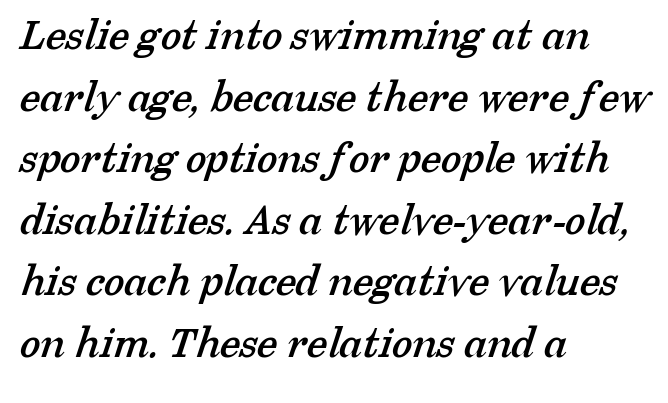
Q: Is the typeface a serif or a sans-serif typeface? A: Serif.
Q: Is the text underlined? A: No.
Q: How is the paragraph aligned? A: Left-aligned.
Q: Is the spacing between letters normal or unusually wide? A: Normal.
Q: Is the spacing between lines tight, normal or loose? A: Normal.
Q: Width (condensed, normal, or wide)? A: Normal.
Q: Stroke contrast? A: Low.
Q: x-height? A: Medium.
Q: Monospaced? A: No.
